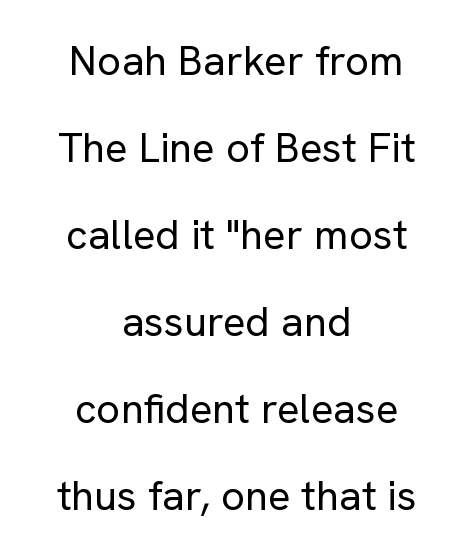
{"serif": "no", "italic": "no", "bold": "no", "weight": "regular", "width": "normal", "stroke_contrast": "low", "x_height": "medium", "monospaced": "no", "underline": "no", "align": "center", "line_spacing": "loose", "line_spacing_ratio": 2.07, "letter_spacing": "normal", "letter_spacing_em": 0.0, "glyph_px": 42}
